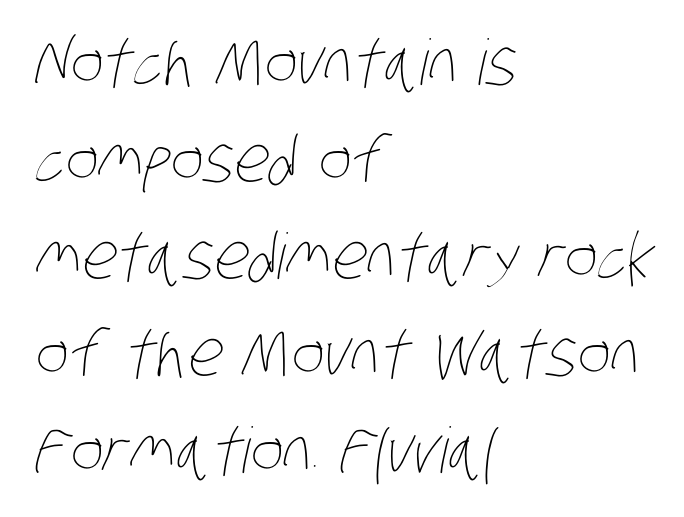
Q: Is the text bold? A: No.
Q: Is the text underlined? A: No.
Q: How is the paragraph aligned? A: Left-aligned.
Q: Is the spacing between letters normal or unusually wide? A: Normal.
Q: Is the spacing between lines tight, normal or loose? A: Normal.
Q: Width (condensed, normal, or wide)? A: Condensed.
Q: Stroke contrast? A: Low.
Q: x-height? A: Large.
Q: Monospaced? A: No.
